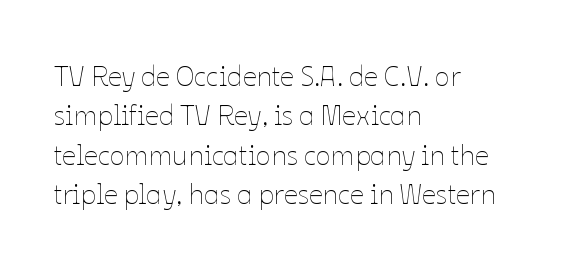
The image shows 28 px thin type, upright; set left-aligned, normal line spacing (1.41x), normal letter spacing, not underlined; low stroke contrast and a medium x-height.
